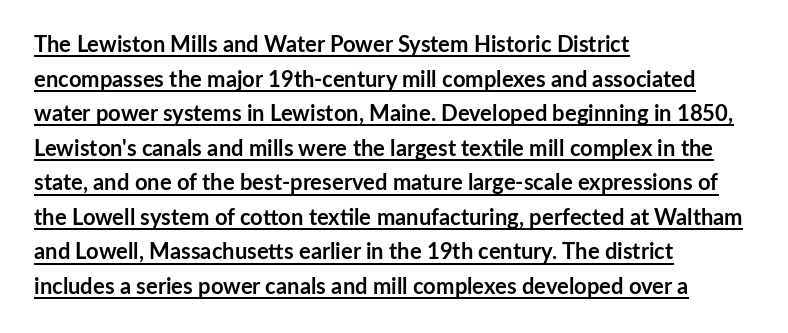
Q: Is the text bold? A: Yes.
Q: Is the text italic (slanted)? A: No, it is upright.
Q: Is the text underlined? A: Yes.
Q: How is the paragraph aligned? A: Left-aligned.
Q: Is the spacing between letters normal or unusually wide? A: Normal.
Q: Is the spacing between lines tight, normal or loose? A: Normal.
